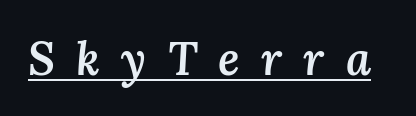
Q: Is the text bold? A: Semi-bold.
Q: Is the text italic (slanted)? A: Yes, it leans right by about 3 degrees.
Q: Is the text underlined? A: Yes.
Q: Is the spacing between letters normal or unusually wide? A: Unusually wide.
Q: Width (condensed, normal, or wide)? A: Normal.
Q: Stroke contrast? A: Medium.
Q: x-height? A: Medium.
Q: Monospaced? A: No.
